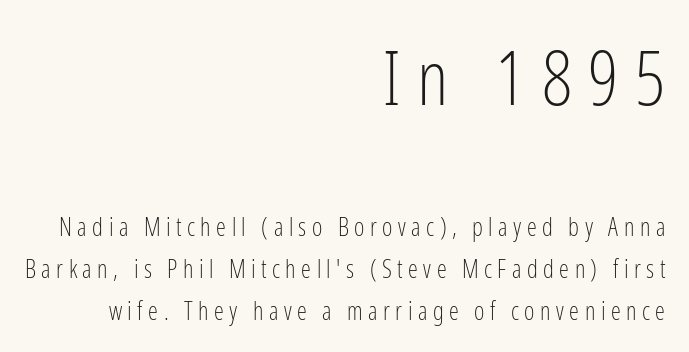
The lines in this sample share a right terminus and differ only in where they begin. Loose tracking; the words dissolve into strings of separated letters. In this sample the first text group is rendered at the bigger scale. Italic: no, the glyphs are upright roman. The zone under the glyphs is completely vacant. The typeface chosen for these lines omits serifs.
